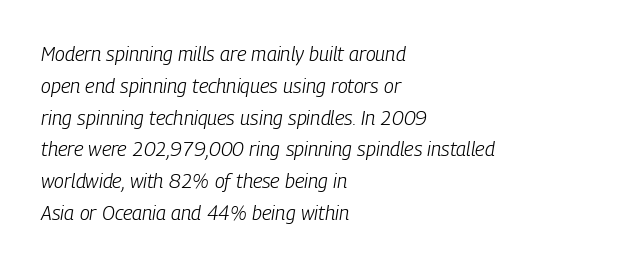
The image shows 20 px text type, italic (leaning right); set left-aligned, normal line spacing (1.59x), normal letter spacing, not underlined.
